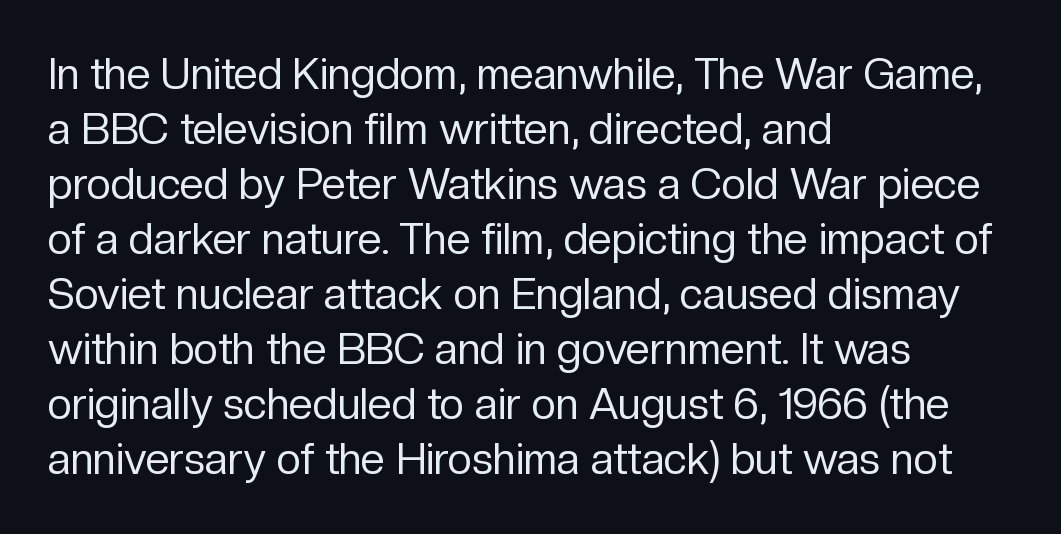
Regular leading. Caption: face not bold, strokes unweighted. No extra tracking has been applied to these lines. Honestly, there is no underline to notice here at all. In CSS terms this would be text-align: left. Spacing verdict: proportional, widths tailored to each character.
